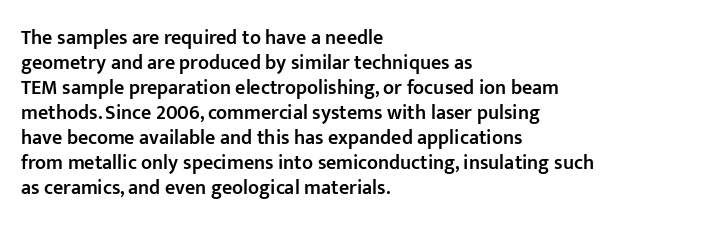
Q: Is the text bold? A: Semi-bold.
Q: Is the text italic (slanted)? A: No, it is upright.
Q: Is the text underlined? A: No.
Q: How is the paragraph aligned? A: Left-aligned.
Q: Is the spacing between letters normal or unusually wide? A: Normal.
Q: Is the spacing between lines tight, normal or loose? A: Normal.
